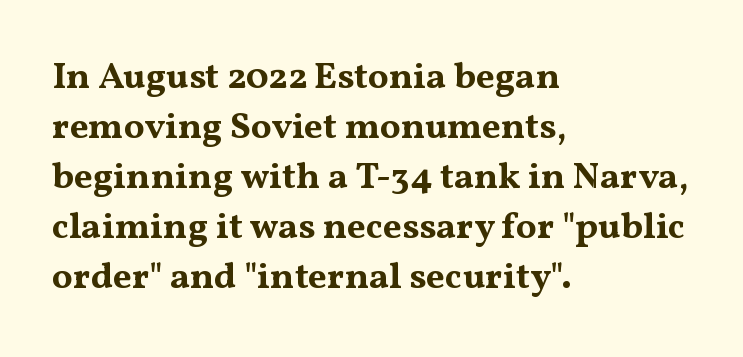
The image shows 37 px bold, wide serif type, upright; set left-aligned, normal line spacing (1.35x), normal letter spacing, not underlined; medium stroke contrast and a medium x-height.
